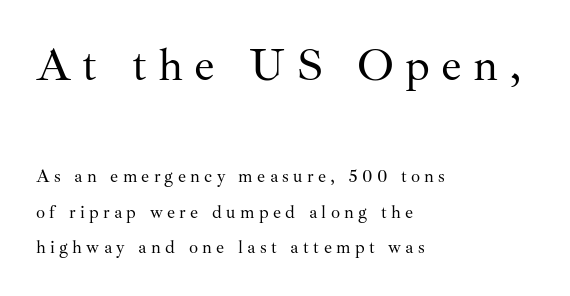
Has an underline been added? It has not. The rag falls on the right side of this text block. When letters stand straight like this, we call the style roman or upright. Students, note that the glyphs here are deliberately spaced far apart. Each new line begins a long way beneath the previous one.
